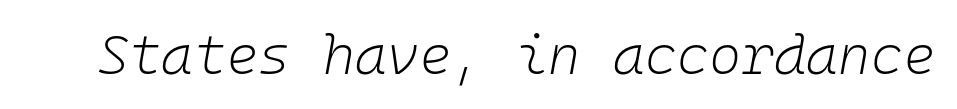
Q: Is the text bold? A: No.
Q: Is the text italic (slanted)? A: Yes, it leans right by about 10 degrees.
Q: Is the text underlined? A: No.
Q: Is the spacing between letters normal or unusually wide? A: Normal.
Q: Width (condensed, normal, or wide)? A: Normal.
Q: Stroke contrast? A: Low.
Q: x-height? A: Medium.
Q: Monospaced? A: Yes.
